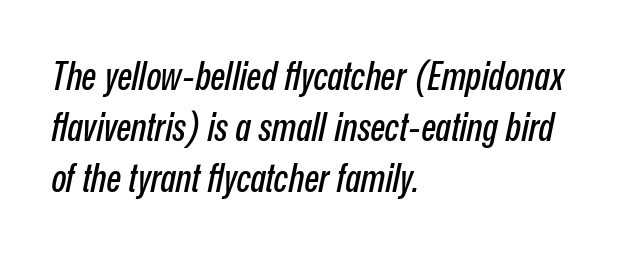
The image shows 39 px condensed type, italic (leaning right); set left-aligned, normal line spacing (1.31x), normal letter spacing, not underlined; low stroke contrast and a medium x-height.
